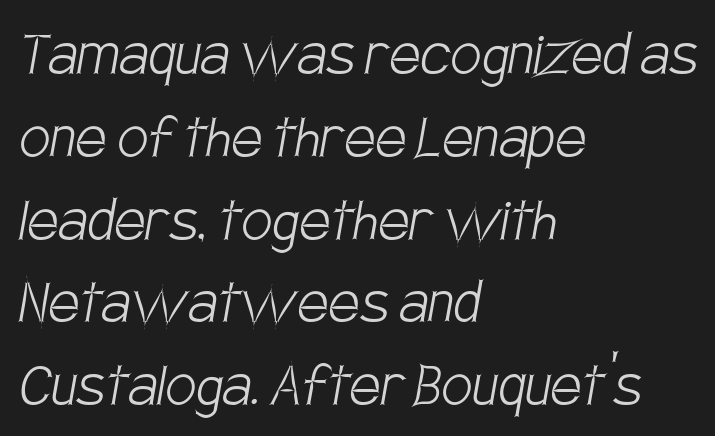
Q: Is the text bold? A: No.
Q: Is the typeface a serif or a sans-serif typeface? A: Sans-serif.
Q: Is the text underlined? A: No.
Q: How is the paragraph aligned? A: Left-aligned.
Q: Is the spacing between letters normal or unusually wide? A: Normal.
Q: Width (condensed, normal, or wide)? A: Condensed.
Q: Stroke contrast? A: Low.
Q: x-height? A: Large.
Q: Monospaced? A: No.
